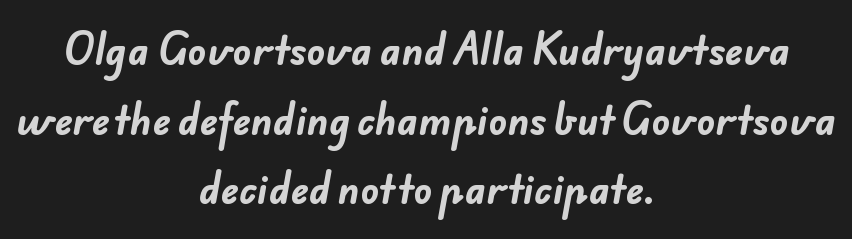
The letters carry no serifs — their stems end cleanly without finishing strokes. Line starts and ends both wander, symmetrically. This rendering features lettering with no underline. Its strokes are broad and dark, the hallmark of bold type. Does extra space separate the letters? No, they use regular spacing.
